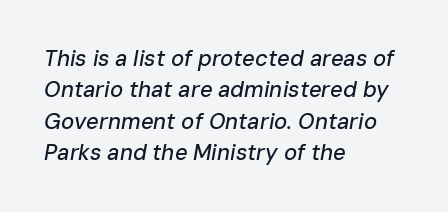
The image shows 22 px text type, italic (leaning right); set left-aligned, normal line spacing (1.43x), normal letter spacing, not underlined.
